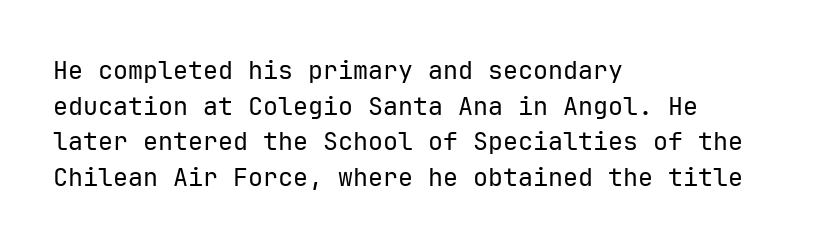
No word sits above an underline. These lines stack with their left ends in a neat column. The line-height multiplier appears to be the usual default. Ordinary non-slanted type is in use. Students, note that the glyphs here touch the page at normal intervals.
